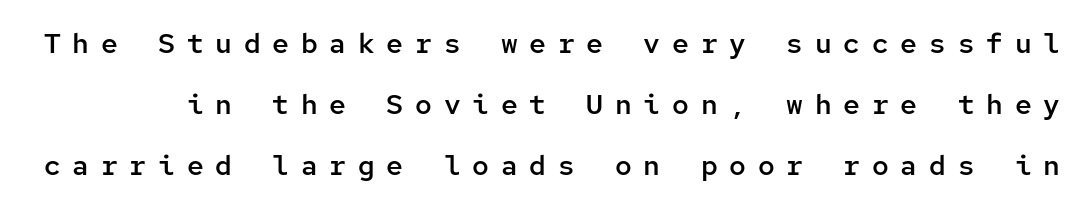
The image shows 28 px semibold sans-serif type, upright, monospaced; set loose line spacing (2.17x), unusually wide letter spacing (+0.42 em), not underlined; low stroke contrast and a medium x-height.
